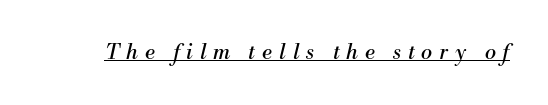
The horizontal fit of the characters is loose and conspicuously gappy. No extra ink here — the face is not bold. A baseline rule has been typeset under these characters. The rendering applies a slant to the glyphs.
